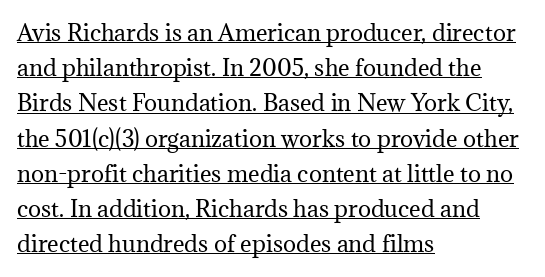
Default kerning and tracking; the words read as compact shapes. If you drew a ruler down the left edge, every line would touch it. Evenly set lines give the paragraph a standard silhouette. This is underlined copy, the kind a proofreader might mark for attention. Is this a heavy cut? Hardly; it is regular or lighter.
